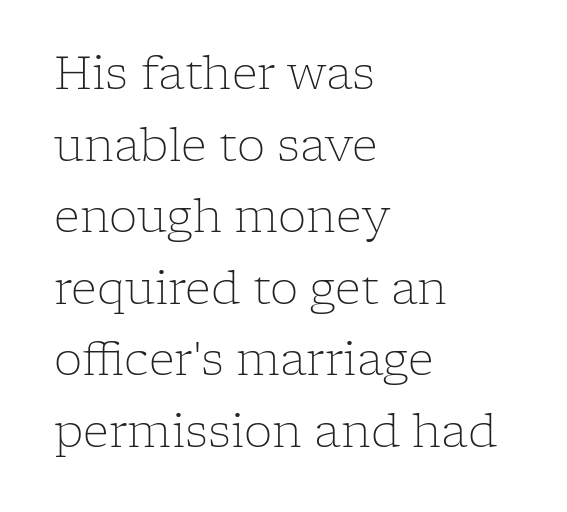
The image shows 45 px light serif type, upright; set left-aligned, normal line spacing (1.59x), normal letter spacing, not underlined; low stroke contrast and a medium x-height.
